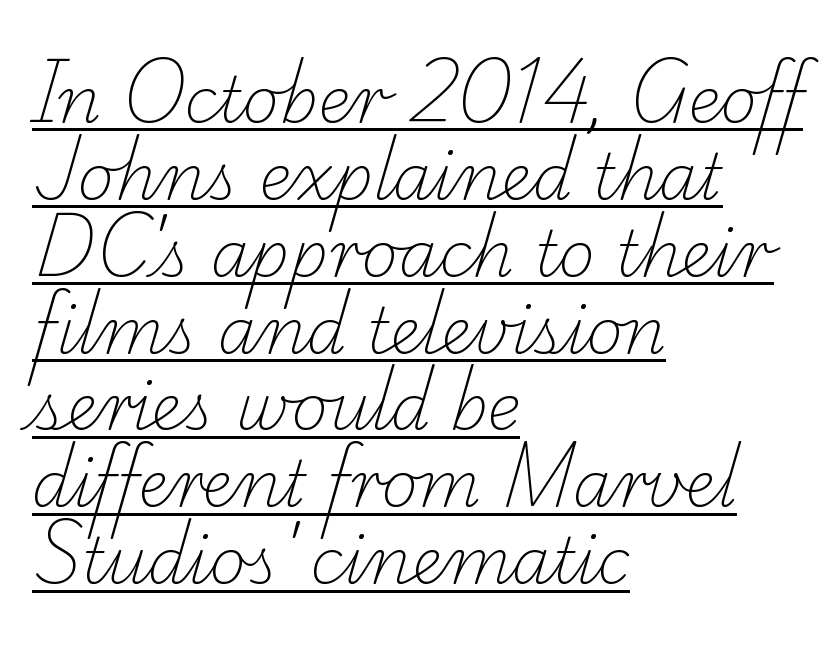
The image shows 63 px light serif type; set left-aligned, line spacing 1.22x, normal letter spacing, underlined; low stroke contrast and a small x-height.
